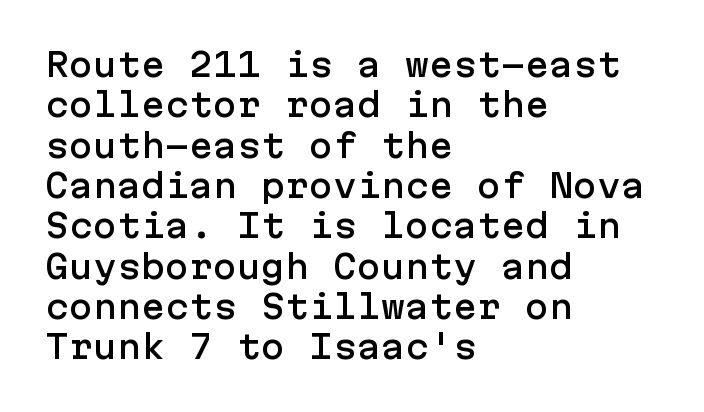
Q: Is the text italic (slanted)? A: No, it is upright.
Q: Is the typeface a serif or a sans-serif typeface? A: Sans-serif.
Q: Is the text underlined? A: No.
Q: How is the paragraph aligned? A: Left-aligned.
Q: Is the spacing between letters normal or unusually wide? A: Normal.
Q: Is the spacing between lines tight, normal or loose? A: Normal.
Q: Width (condensed, normal, or wide)? A: Normal.
Q: Stroke contrast? A: Low.
Q: x-height? A: Medium.
